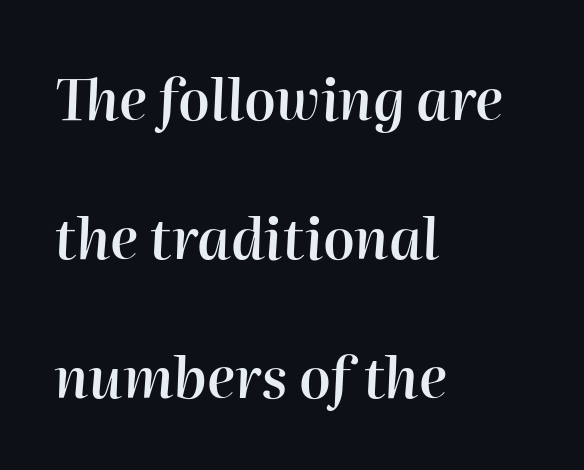
{"italic": "yes", "lean": "right", "slant_degrees": 2, "bold": "semi", "weight": "semibold", "width": "normal", "stroke_contrast": "high", "x_height": "medium", "monospaced": "no", "underline": "no", "align": "left", "line_spacing": "loose", "line_spacing_ratio": 2.48, "letter_spacing": "normal", "letter_spacing_em": 0.0, "glyph_px": 56}
